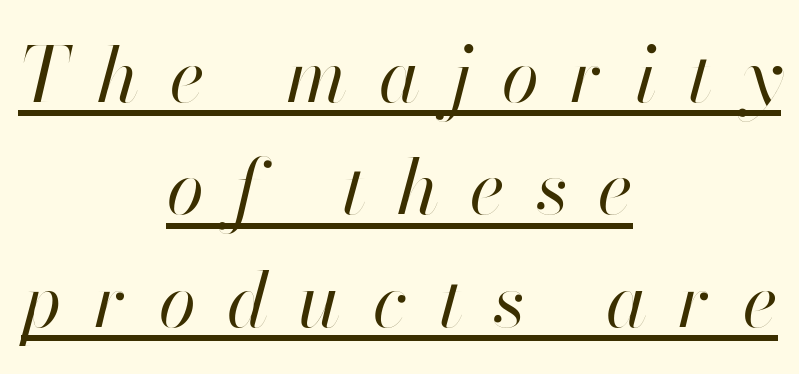
{"italic": "yes", "lean": "right", "slant_degrees": 13, "bold": "no", "weight": "regular", "width": "normal", "stroke_contrast": "high", "x_height": "small", "monospaced": "no", "underline": "yes", "align": "center", "line_spacing": "normal", "line_spacing_ratio": 1.48, "letter_spacing": "wide", "letter_spacing_em": 0.41, "glyph_px": 76}
